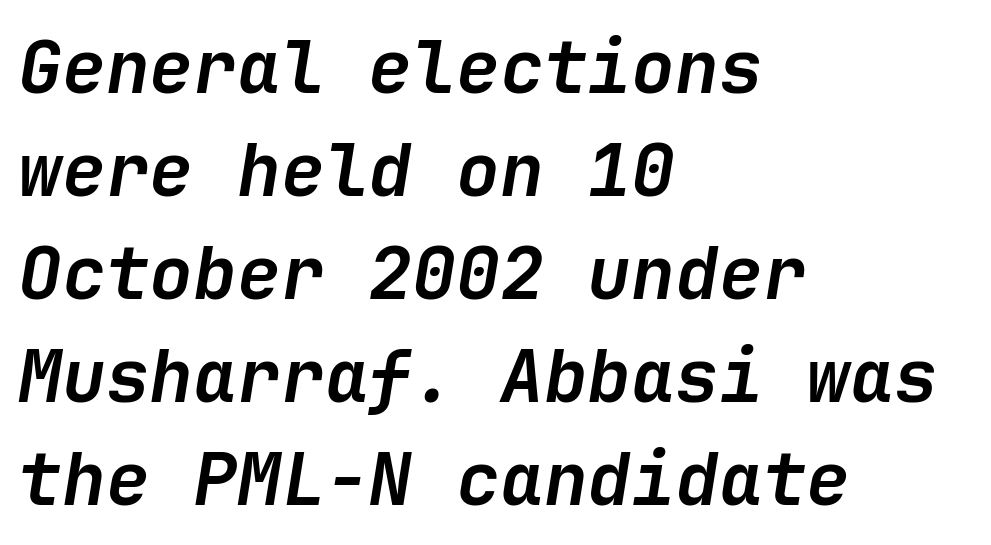
The image shows 73 px semibold type, italic (leaning right); set left-aligned, normal line spacing (1.41x), normal letter spacing, not underlined; low stroke contrast and a medium x-height.
